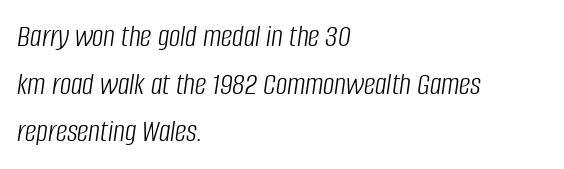
{"italic": "yes", "lean": "right", "slant_degrees": 8, "bold": "no", "weight": "light", "width": "condensed", "stroke_contrast": "low", "x_height": "large", "monospaced": "no", "underline": "no", "align": "left", "line_spacing": "normal", "line_spacing_ratio": 1.49, "letter_spacing": "normal", "letter_spacing_em": 0.0, "glyph_px": 32}
